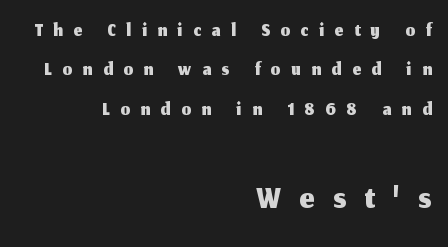
The image shows 52 px sans-serif type, upright; set right-aligned, normal line spacing (1.31x), unusually wide letter spacing (+0.36 em), not underlined; the second (bottom) block is 1.73x larger; medium stroke contrast and a medium x-height.
